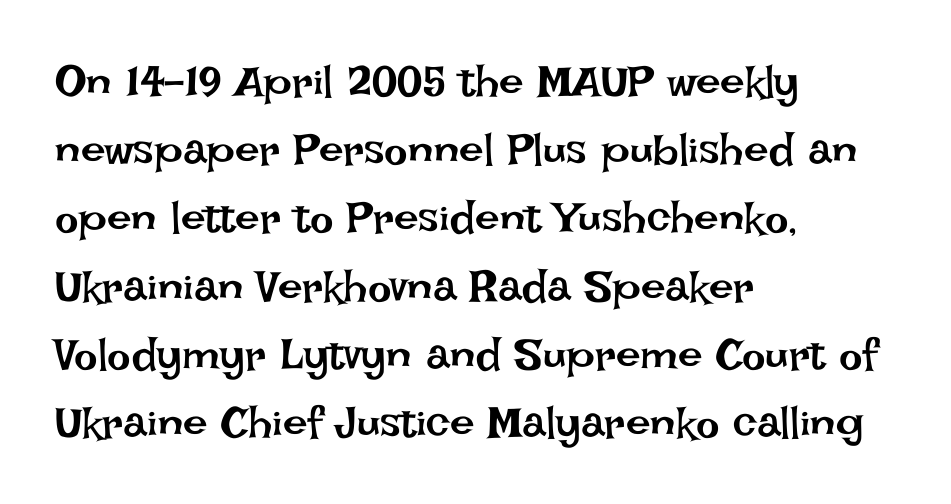
The image shows 44 px regular-weight type, upright; set left-aligned, normal line spacing (1.55x), normal letter spacing, not underlined; low stroke contrast and a large x-height.
